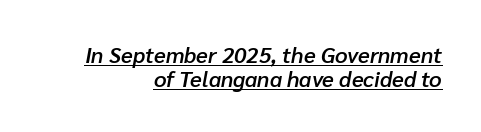
Q: Is the text bold? A: Semi-bold.
Q: Is the text italic (slanted)? A: Yes, it leans right by about 10 degrees.
Q: Is the text underlined? A: Yes.
Q: How is the paragraph aligned? A: Right-aligned.
Q: Is the spacing between letters normal or unusually wide? A: Normal.
Q: Is the spacing between lines tight, normal or loose? A: Tight.
